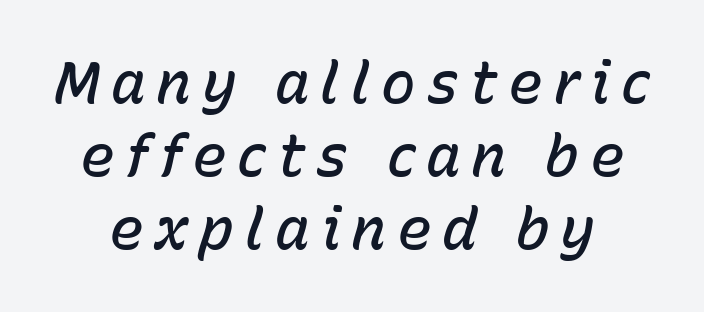
Q: Is the text bold? A: Semi-bold.
Q: Is the text italic (slanted)? A: Yes, it leans right by about 15 degrees.
Q: Is the text underlined? A: No.
Q: Is the spacing between lines tight, normal or loose? A: Normal.
Q: Width (condensed, normal, or wide)? A: Normal.
Q: Stroke contrast? A: Low.
Q: x-height? A: Medium.
Q: Monospaced? A: No.
